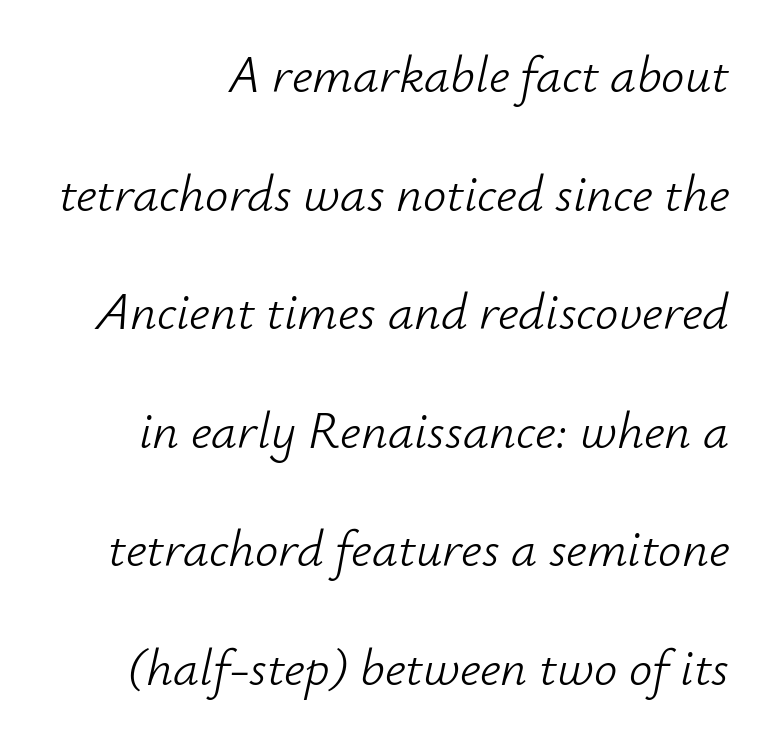
{"italic": "yes", "lean": "right", "slant_degrees": 12, "bold": "no", "weight": "light", "width": "normal", "stroke_contrast": "low", "x_height": "small", "monospaced": "no", "underline": "no", "line_spacing": "loose", "line_spacing_ratio": 2.28, "letter_spacing": "normal", "letter_spacing_em": 0.0, "glyph_px": 52}
